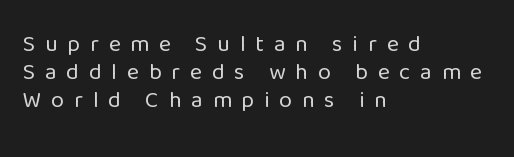
Q: Is the text bold? A: No.
Q: Is the text italic (slanted)? A: No, it is upright.
Q: Is the text underlined? A: No.
Q: How is the paragraph aligned? A: Left-aligned.
Q: Is the spacing between letters normal or unusually wide? A: Unusually wide.
